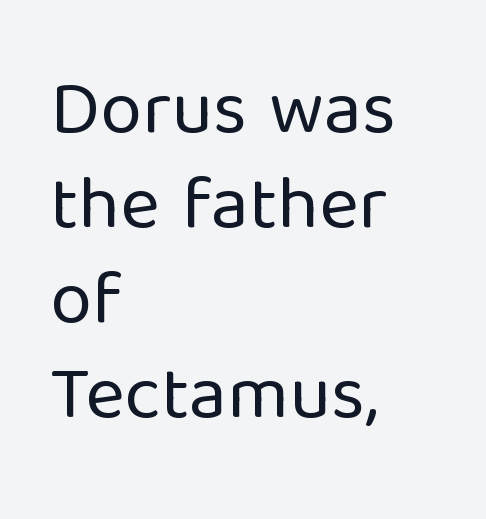
The image shows 76 px regular-weight sans-serif type, upright; set left-aligned, normal line spacing (1.25x), normal letter spacing, not underlined; low stroke contrast and a medium x-height.
